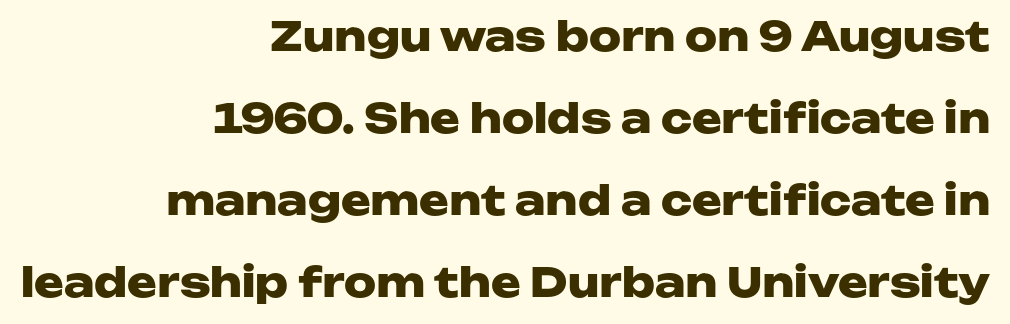
Unlike a traditional serif, this face leaves its strokes unadorned. Has an underline been added? It has not. Students, this is bold: see how much ink each stroke carries. Characters remain perfectly vertical along every line. Default kerning and tracking; the words read as compact shapes. Does the copy run flush right? Yes — the right margin is perfectly even.
